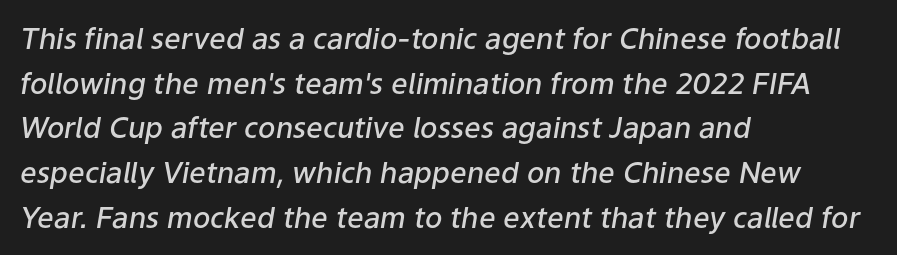
The image shows 29 px semibold type, italic (leaning right); set left-aligned, normal line spacing (1.54x), normal letter spacing, not underlined; low stroke contrast and a medium x-height.
